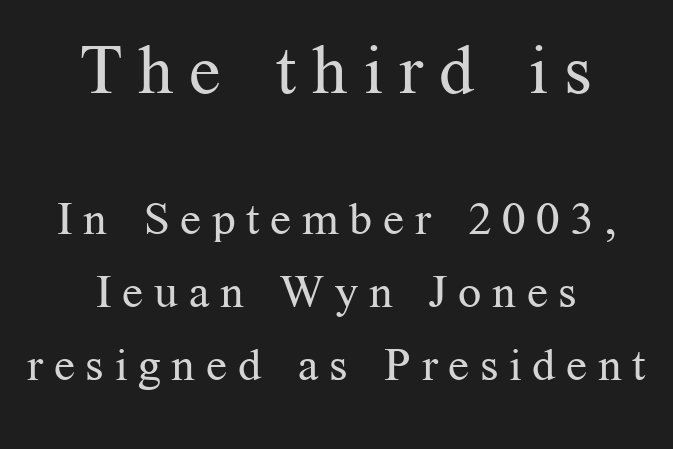
The face looks like a standard text weight, possibly lighter. Are there feet on the stems? There are — it's a serif. Check the space under the baseline: it is left empty. Posture: straight, roman, zero tilt.
